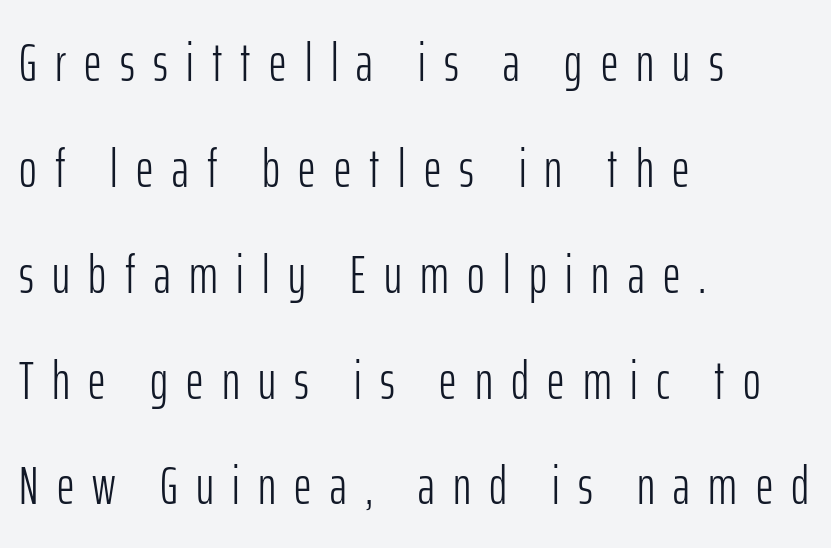
The space directly below the letters is spotless. A typesetter would mark this as roman, not italic. Check where the strokes stop: nothing finishes them off — pure sans. Ink coverage per letter is moderate at most.
